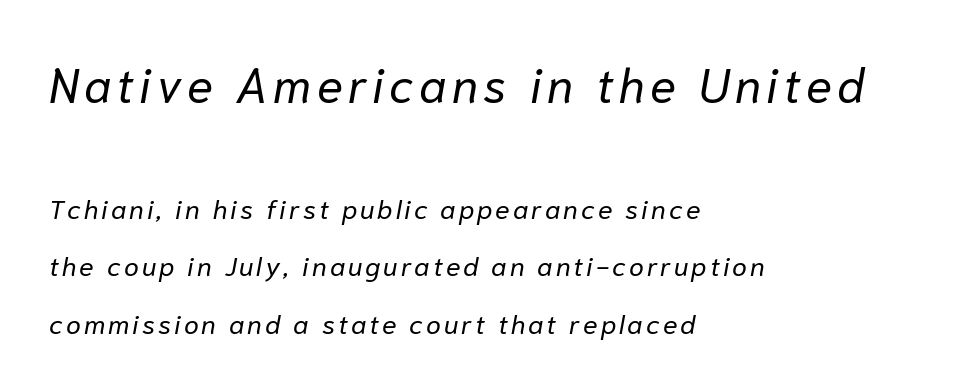
Caption: multi-line text, flush left, ragged right. Vertically, the passage feels expansive, rows floating well apart. You could not count columns in this text — the font is proportionally spaced. Weight class: somewhere from thin through regular. Which chunk is bigger? The first one — the top block dwarfs the bottom.
